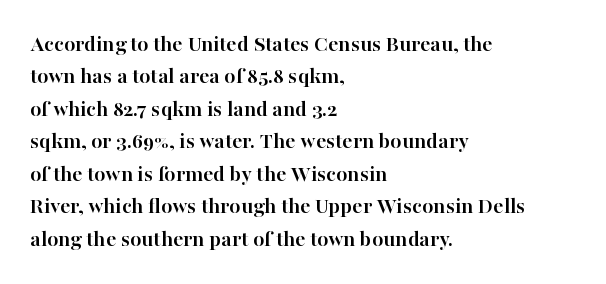
Q: Is the text bold? A: Yes.
Q: Is the text italic (slanted)? A: No, it is upright.
Q: Is the text underlined? A: No.
Q: How is the paragraph aligned? A: Left-aligned.
Q: Is the spacing between letters normal or unusually wide? A: Normal.
Q: Is the spacing between lines tight, normal or loose? A: Normal.
